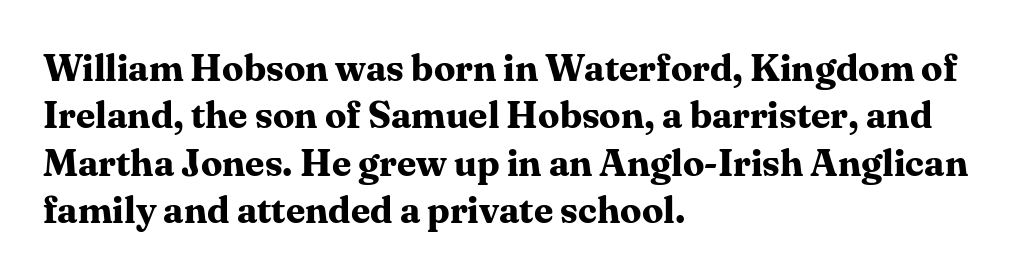
The image shows 38 px bold serif type, upright; set left-aligned, normal line spacing (1.25x), normal letter spacing, not underlined; medium stroke contrast and a medium x-height.
